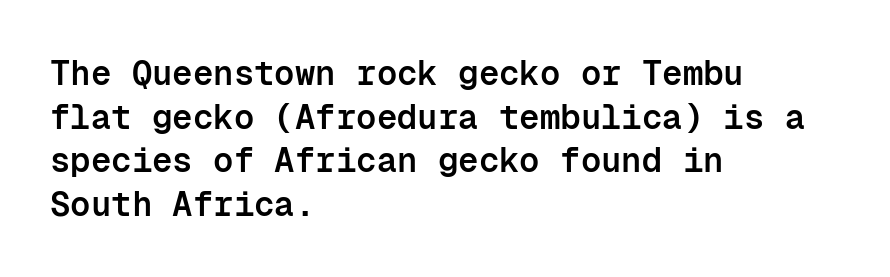
Q: Is the text bold? A: Semi-bold.
Q: Is the text italic (slanted)? A: No, it is upright.
Q: Is the typeface a serif or a sans-serif typeface? A: Sans-serif.
Q: Is the text underlined? A: No.
Q: How is the paragraph aligned? A: Left-aligned.
Q: Is the spacing between letters normal or unusually wide? A: Normal.
Q: Is the spacing between lines tight, normal or loose? A: Normal.
Q: Width (condensed, normal, or wide)? A: Normal.
Q: Stroke contrast? A: Low.
Q: x-height? A: Medium.
Q: Monospaced? A: Yes.
